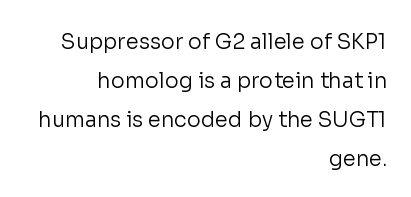
Stroke thickness stays within the range of a standard reading face or lighter. You can tell it's not italic because the verticals are truly vertical. No extra tracking has been applied to these lines. Short and long lines alike share a common ending point at right. The passage shown is not underscored anywhere.
